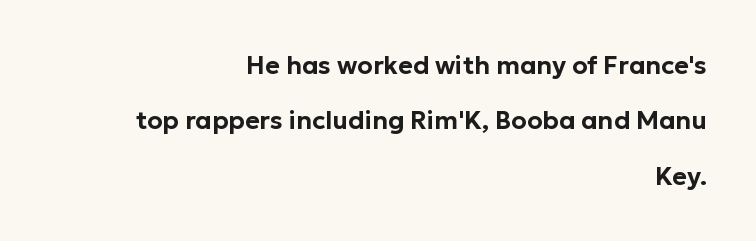
The image shows 25 px text type, upright; set right-aligned, loose line spacing (2.22x), normal letter spacing, not underlined.
